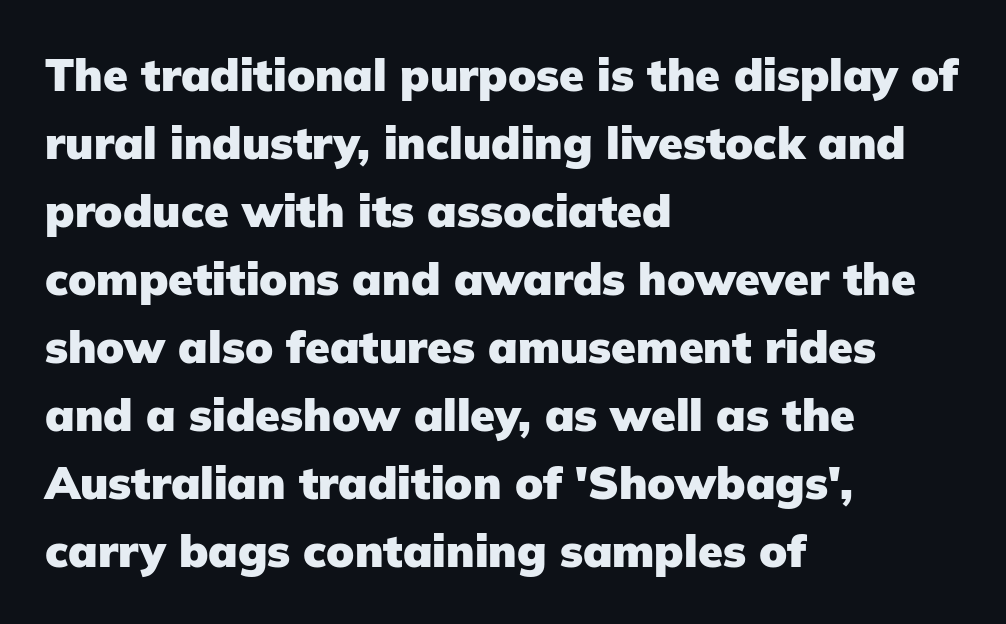
The image shows 45 px heavy sans-serif type, upright; set left-aligned, normal line spacing (1.51x), normal letter spacing, not underlined; low stroke contrast and a medium x-height.
